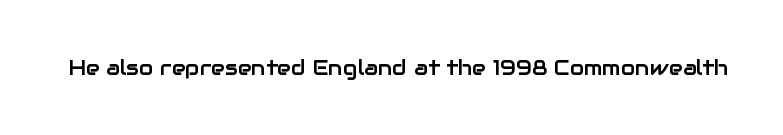
Every character sits straight up, as roman type does. The string is rendered with underlining switched off. Students, note that the glyphs here touch the page at normal intervals.
